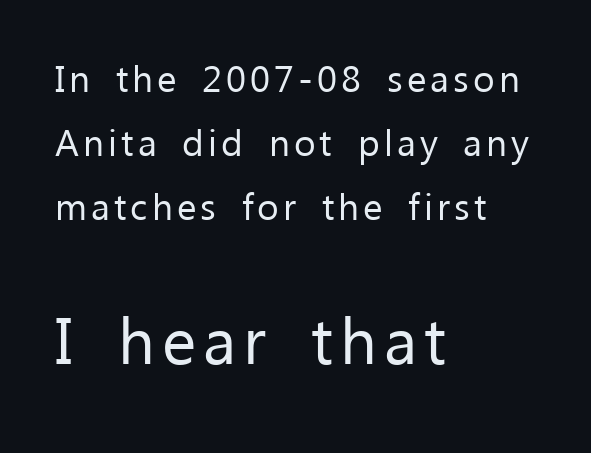
Designer's note — italics off, roman on. Is the stroke heavy? The answer is a plain regular-or-lighter. In terms of letterform style, serifs are entirely absent. Note the varied advance widths — an 'i' is clearly narrower than an 'm'. The strip under each line holds only bare page.
